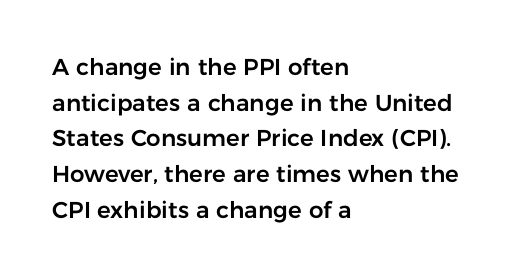
The image shows 23 px text type, upright; set left-aligned, normal line spacing (1.55x), normal letter spacing, not underlined.
